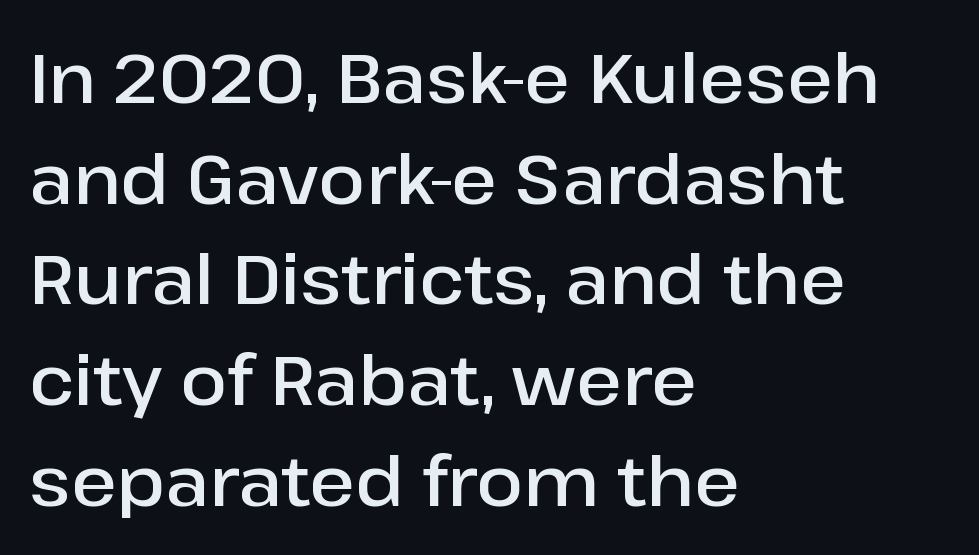
Q: Is the text bold? A: Semi-bold.
Q: Is the text italic (slanted)? A: No, it is upright.
Q: Is the typeface a serif or a sans-serif typeface? A: Sans-serif.
Q: Is the text underlined? A: No.
Q: How is the paragraph aligned? A: Left-aligned.
Q: Is the spacing between letters normal or unusually wide? A: Normal.
Q: Is the spacing between lines tight, normal or loose? A: Normal.
Q: Width (condensed, normal, or wide)? A: Normal.
Q: Stroke contrast? A: Low.
Q: x-height? A: Medium.
Q: Monospaced? A: No.
